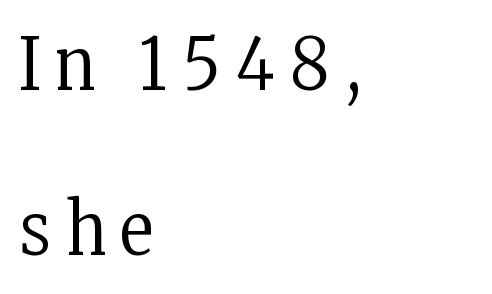
Casual observation: everything's shoved over to the left. Is this a fixed-width face? No — the glyphs have proportional, varying widths. The axis of the letterforms is exactly vertical. Inter-character spacing is expanded well beyond the font's built-in metrics. Leading is clearly above the norm, producing a sparse column. Descender tails drop into unmarked territory.
